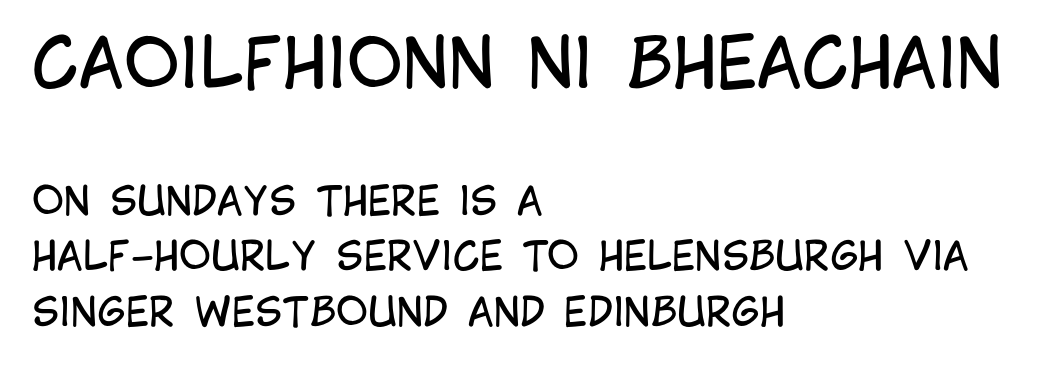
The image shows 68 px regular-weight, condensed sans-serif type, upright; set left-aligned, normal line spacing (1.42x), normal letter spacing, not underlined; the first (top) block is 1.74x larger; low stroke contrast and a large x-height.
